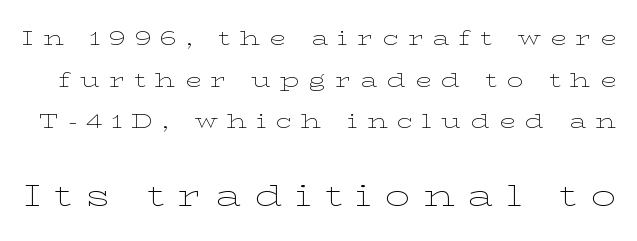
{"serif": "yes", "italic": "no", "bold": "no", "weight": "thin", "width": "wide", "stroke_contrast": "low", "x_height": "medium", "monospaced": "no", "underline": "no", "line_spacing": "loose", "line_spacing_ratio": 1.98, "letter_spacing": "wide", "letter_spacing_em": 0.44, "larger_block": "second", "size_ratio": 1.48, "glyph_px": 31}
